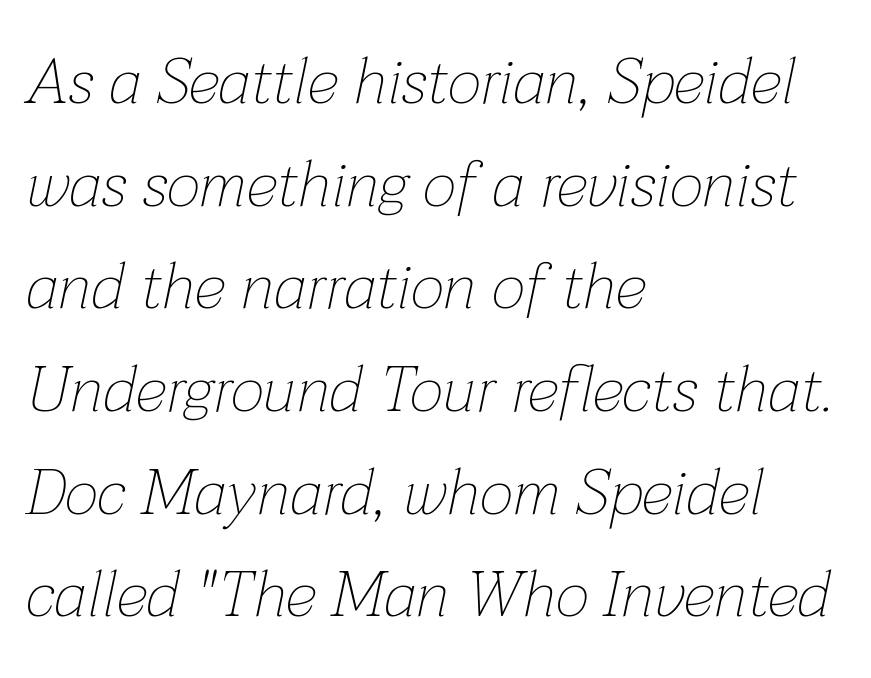
The image shows 65 px thin type, italic (leaning right); set left-aligned, normal line spacing (1.58x), normal letter spacing, not underlined; low stroke contrast and a medium x-height.
